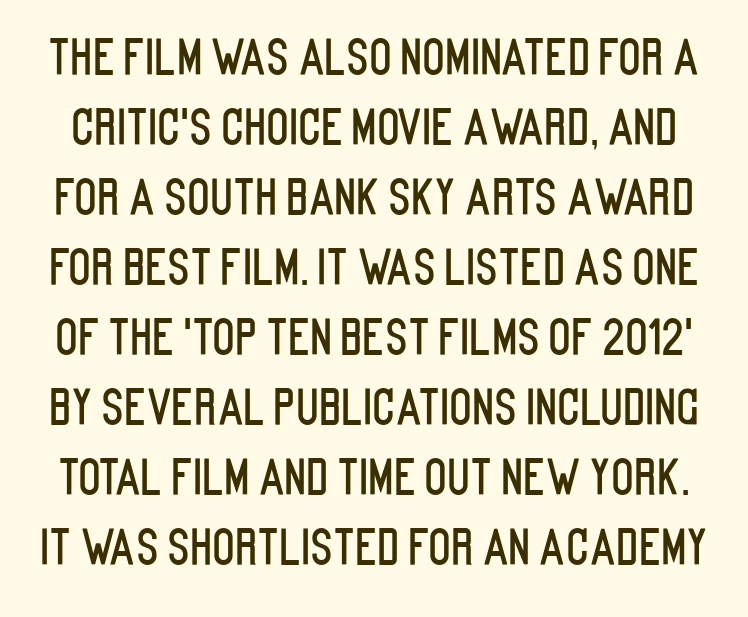
Q: Is the text italic (slanted)? A: No, it is upright.
Q: Is the typeface a serif or a sans-serif typeface? A: Sans-serif.
Q: Is the text underlined? A: No.
Q: Is the spacing between letters normal or unusually wide? A: Normal.
Q: Is the spacing between lines tight, normal or loose? A: Normal.
Q: Width (condensed, normal, or wide)? A: Condensed.
Q: Stroke contrast? A: Low.
Q: x-height? A: Large.
Q: Monospaced? A: No.
